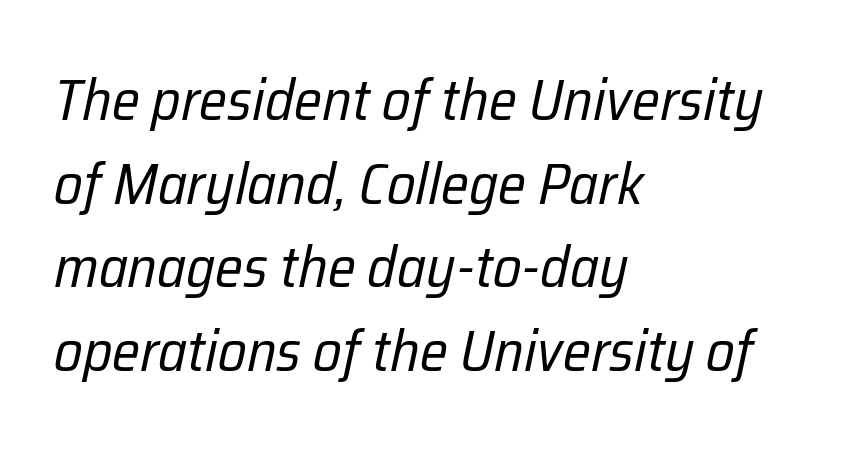
The image shows 58 px regular-weight, condensed type, italic (leaning right); set left-aligned, normal line spacing (1.44x), normal letter spacing, not underlined; low stroke contrast and a medium x-height.
